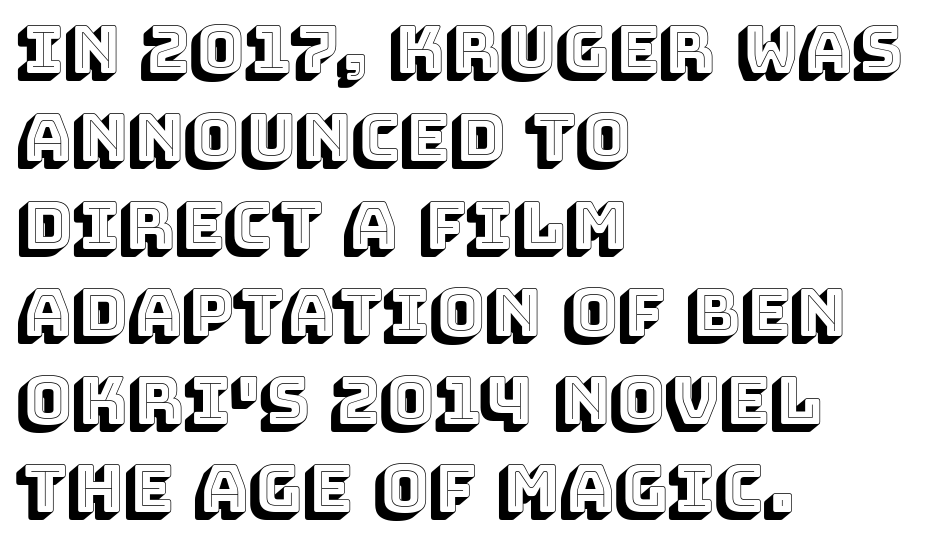
The image shows 66 px text type, upright; set left-aligned, normal line spacing (1.33x), normal letter spacing, not underlined; a large x-height.
